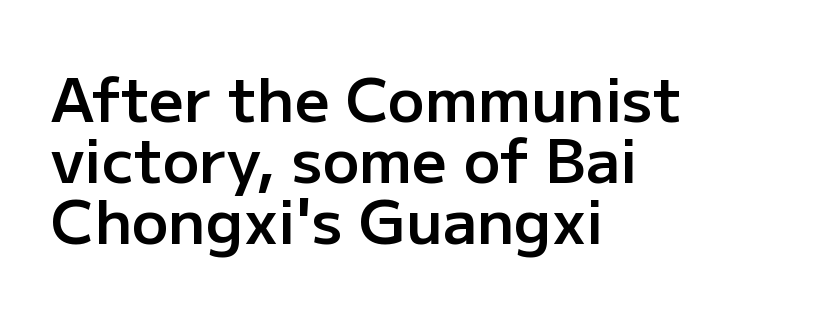
The image shows 61 px semibold sans-serif type, upright; set left-aligned, tight line spacing (1.0x), normal letter spacing, not underlined; low stroke contrast and a medium x-height.
